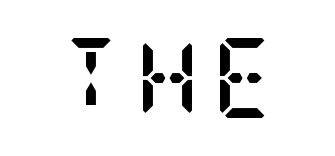
Note: serifs present on the glyphs. Descender tails drop into unmarked territory. Heft: maximum for text — a bold. Do the letters lean? They stand straight.
